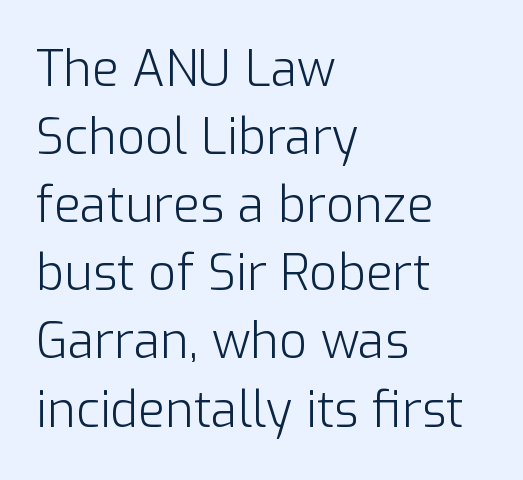
The passage shown has conventional tracking throughout. Note: no serifs on the glyphs. The baseline area is clear. The lettering holds an erect, upright posture throughout. The font is comparable to plain body text, perhaps lighter. Leftover space on each line is placed entirely after the last word.
